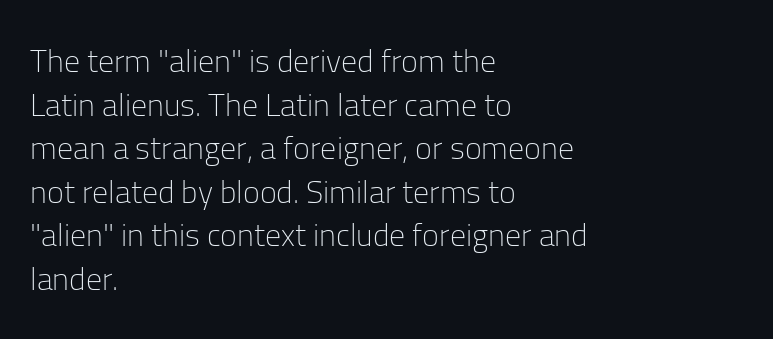
{"serif": "no", "italic": "no", "bold": "no", "weight": "light", "width": "normal", "stroke_contrast": "low", "x_height": "medium", "monospaced": "no", "underline": "no", "align": "left", "line_spacing": "normal", "line_spacing_ratio": 1.36, "letter_spacing": "normal", "letter_spacing_em": 0.0, "glyph_px": 32}
